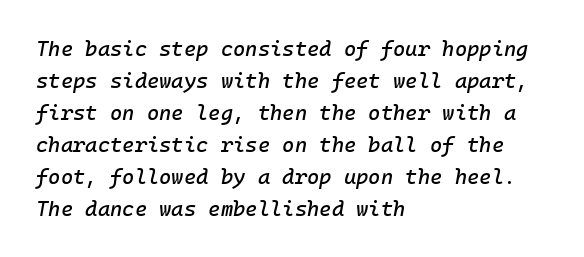
{"italic": "yes", "lean": "right", "slant_degrees": 10, "underline": "no", "align": "left", "line_spacing": "normal", "line_spacing_ratio": 1.52, "letter_spacing": "normal", "letter_spacing_em": 0.0, "glyph_px": 21}
